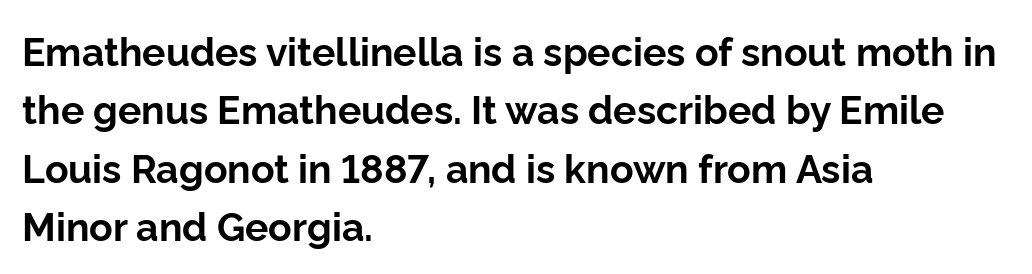
Q: Is the text bold? A: Yes.
Q: Is the text italic (slanted)? A: No, it is upright.
Q: Is the typeface a serif or a sans-serif typeface? A: Sans-serif.
Q: Is the text underlined? A: No.
Q: How is the paragraph aligned? A: Left-aligned.
Q: Is the spacing between letters normal or unusually wide? A: Normal.
Q: Is the spacing between lines tight, normal or loose? A: Normal.
Q: Width (condensed, normal, or wide)? A: Normal.
Q: Stroke contrast? A: Low.
Q: x-height? A: Medium.
Q: Monospaced? A: No.
